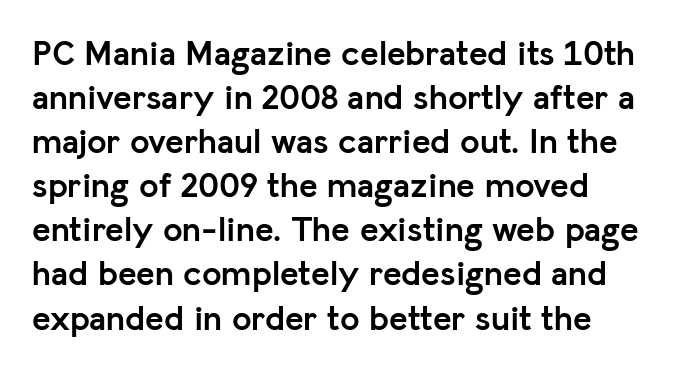
The image shows 35 px semibold sans-serif type, upright; set normal line spacing (1.26x), normal letter spacing, not underlined; low stroke contrast and a medium x-height.
